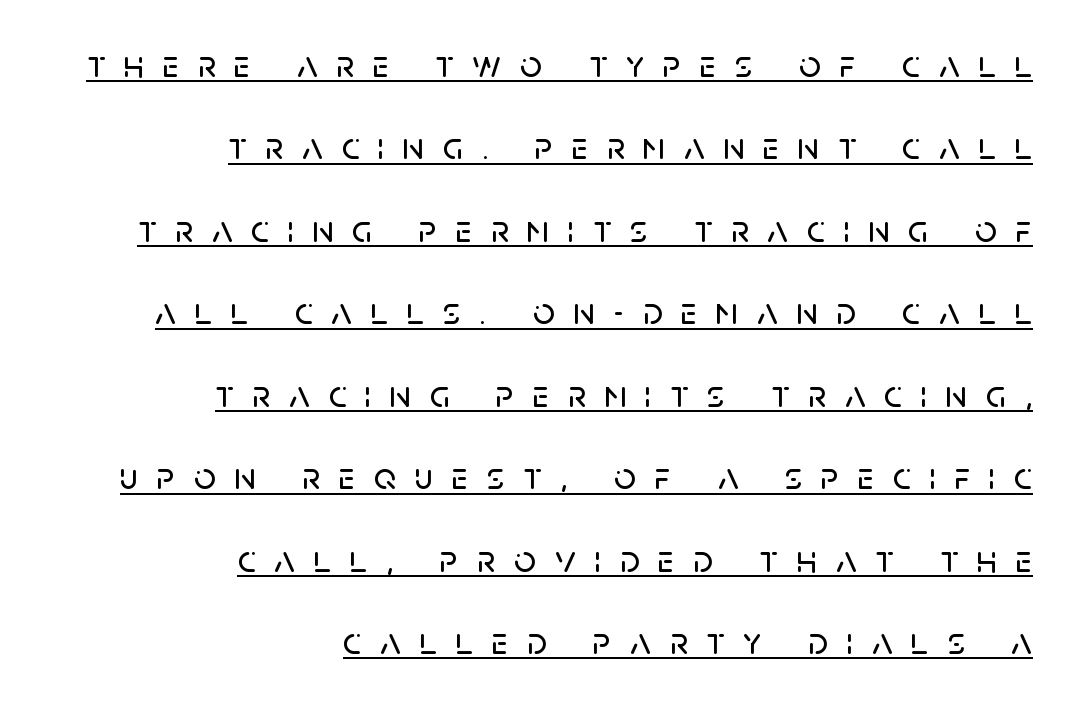
{"serif": "no", "italic": "no", "width": "normal", "stroke_contrast": "low", "x_height": "large", "monospaced": "no", "underline": "yes", "align": "right", "line_spacing": "loose", "line_spacing_ratio": 2.17, "letter_spacing": "wide", "letter_spacing_em": 0.5, "glyph_px": 38}
